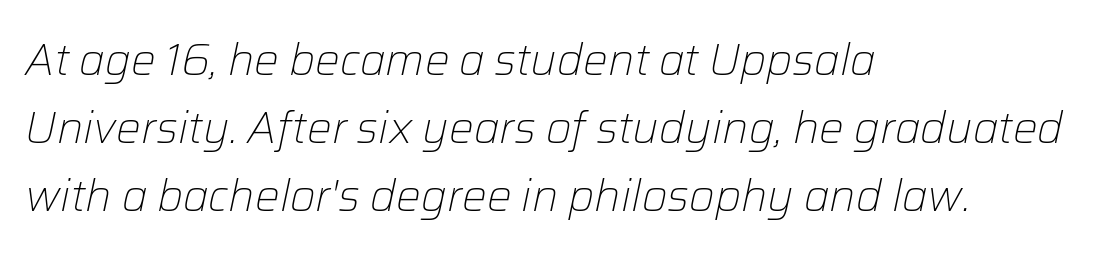
Q: Is the text bold? A: No.
Q: Is the text italic (slanted)? A: Yes, it leans right by about 12 degrees.
Q: Is the text underlined? A: No.
Q: How is the paragraph aligned? A: Left-aligned.
Q: Is the spacing between letters normal or unusually wide? A: Normal.
Q: Is the spacing between lines tight, normal or loose? A: Normal.
Q: Width (condensed, normal, or wide)? A: Normal.
Q: Stroke contrast? A: Low.
Q: x-height? A: Medium.
Q: Monospaced? A: No.
